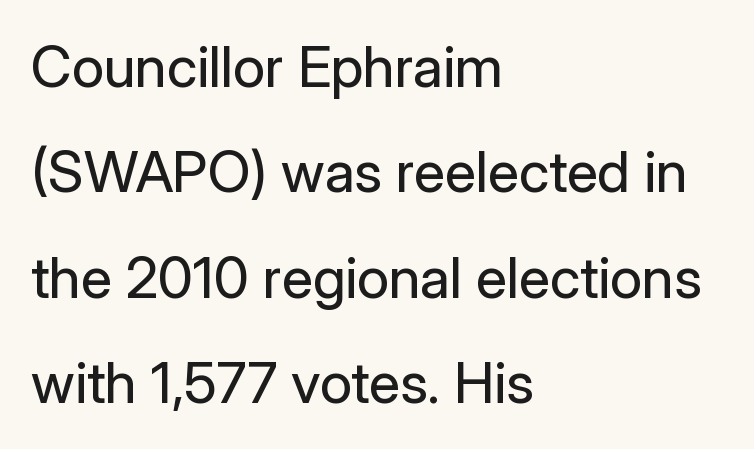
The image shows 57 px regular-weight sans-serif type, upright; set left-aligned, line spacing 1.85x, normal letter spacing, not underlined; low stroke contrast and a medium x-height.
